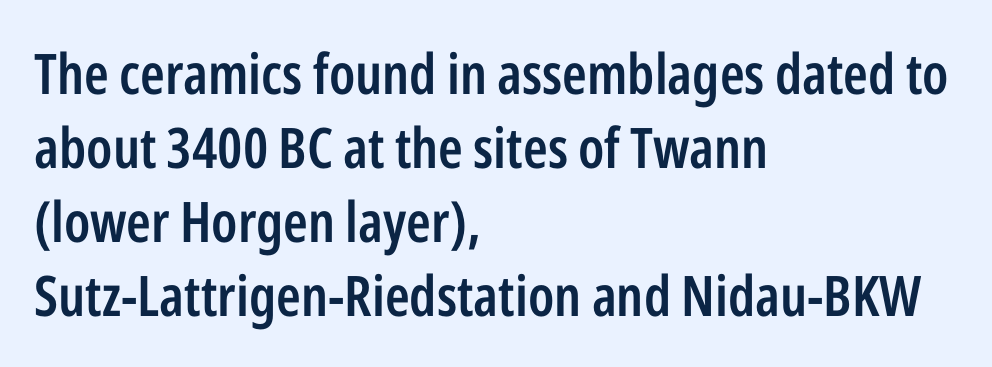
The image shows 56 px semibold, condensed sans-serif type, upright; set left-aligned, normal line spacing (1.32x), normal letter spacing, not underlined; low stroke contrast and a medium x-height.
